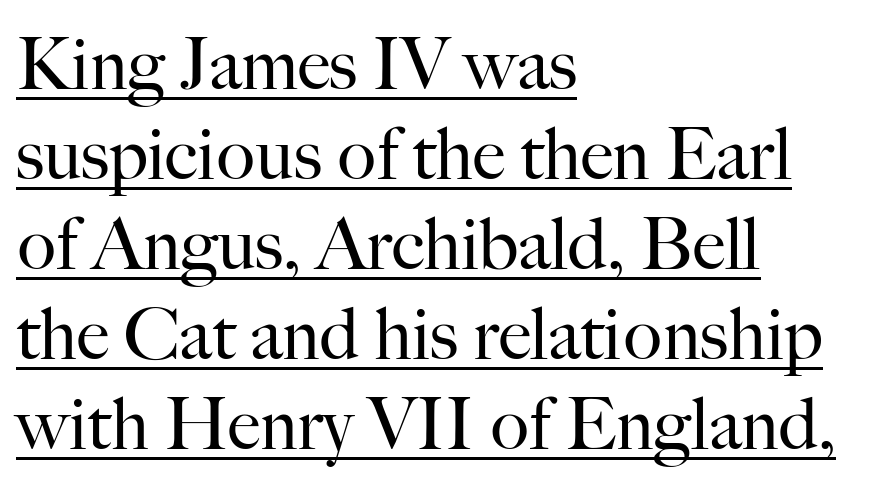
{"serif": "yes", "italic": "no", "bold": "no", "weight": "regular", "width": "normal", "stroke_contrast": "high", "x_height": "small", "monospaced": "no", "underline": "yes", "align": "left", "line_spacing": "normal", "line_spacing_ratio": 1.25, "letter_spacing": "normal", "letter_spacing_em": 0.0, "glyph_px": 72}
